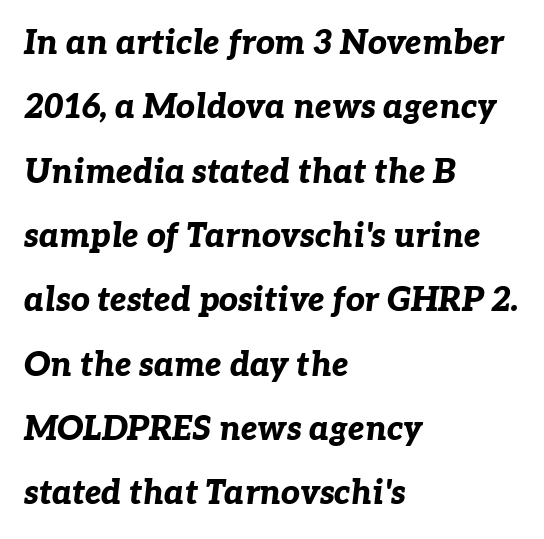
The letters advance in unequal steps, a hallmark of proportional type. Casual observation: everything's shoved over to the left. Line spacing here is loose. Default kerning and tracking; the words read as compact shapes.
